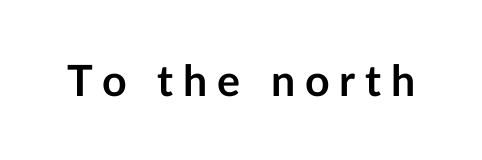
The strip under each line holds only bare page. This is sans-serif lettering, the kind often seen on screens and signage. Looks like regular typesetting: each glyph gets only the width it needs. The lettering stays uniformly vertical, giving the passage a roman look. The characters look thick and weighty, a clear bold.
